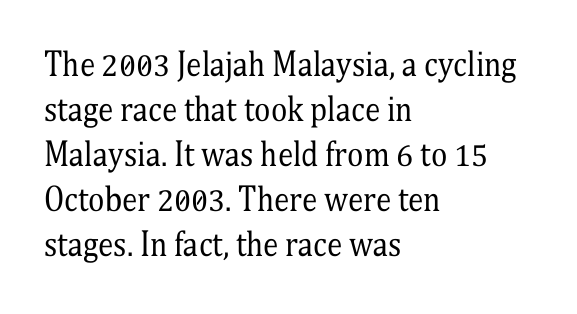
Rendered with straight, roman letterforms. Caption: multi-line text, flush left, ragged right. Compared with typical paragraphs, the rows here are spaced about the same. This sample has the flowing, uneven cadence of proportional lettering.
